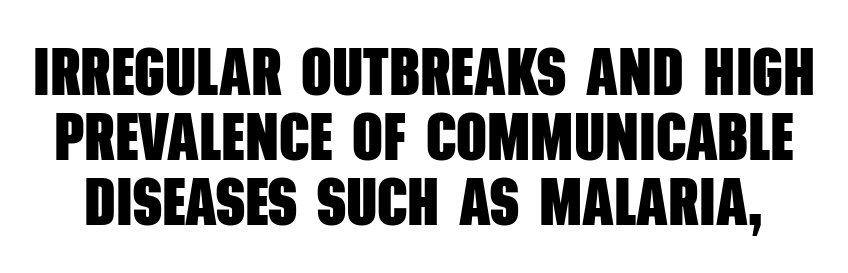
The image shows 67 px heavy, condensed sans-serif type; set tight line spacing (0.97x), normal letter spacing, not underlined; low stroke contrast and a large x-height.
